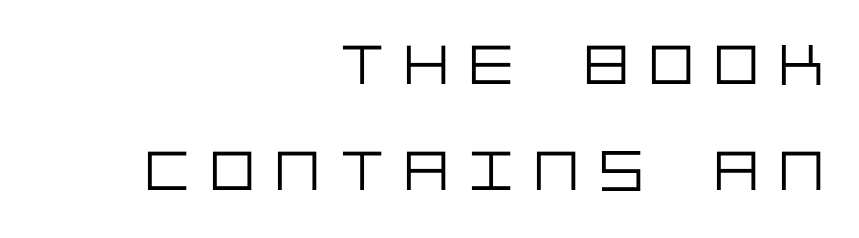
The image shows 59 px light sans-serif type, upright; set right-aligned, line spacing 1.79x, unusually wide letter spacing (+0.35 em), not underlined; low stroke contrast and a large x-height.
